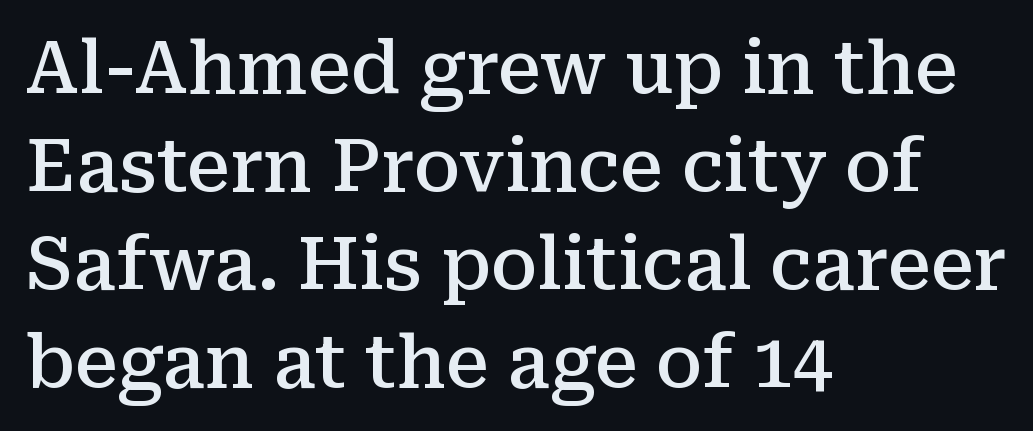
The words here are not underlined. Serifs: yes, visible at the terminals of the letterforms. Nope, not italic — everything's standing straight. Is the letter spacing exaggerated? No — it looks like the ordinary default. Each letter keeps its own natural width here, so spacing adapts to shape. This rendering uses left alignment, leaving the right contour irregular.
